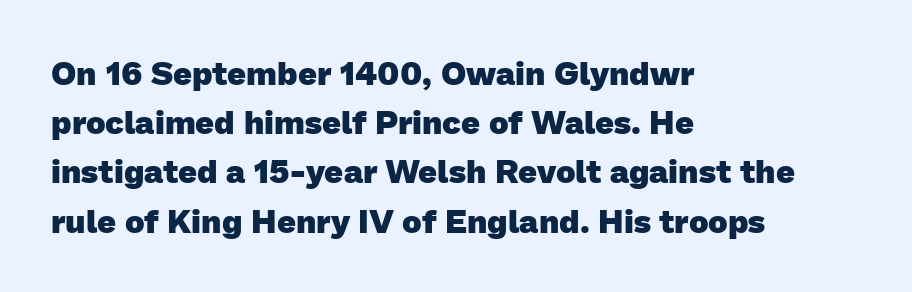
Q: Is the text bold? A: Yes.
Q: Is the typeface a serif or a sans-serif typeface? A: Sans-serif.
Q: Is the text underlined? A: No.
Q: How is the paragraph aligned? A: Left-aligned.
Q: Is the spacing between letters normal or unusually wide? A: Normal.
Q: Is the spacing between lines tight, normal or loose? A: Normal.
Q: Width (condensed, normal, or wide)? A: Normal.
Q: Stroke contrast? A: Low.
Q: x-height? A: Medium.
Q: Monospaced? A: No.
